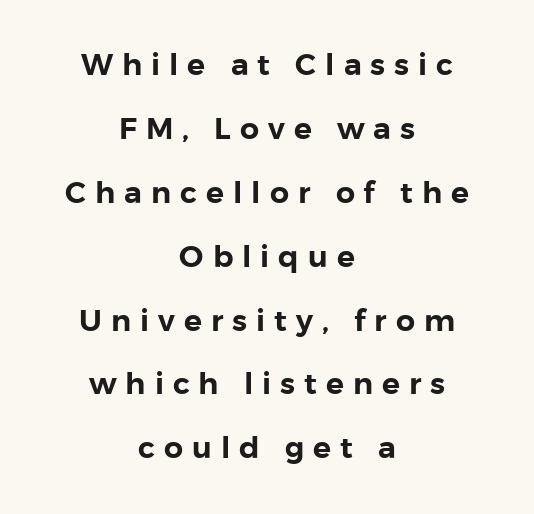
The image shows 30 px sans-serif type, upright; set centered, loose line spacing (2.13x), unusually wide letter spacing (+0.3 em), not underlined; low stroke contrast and a medium x-height.
